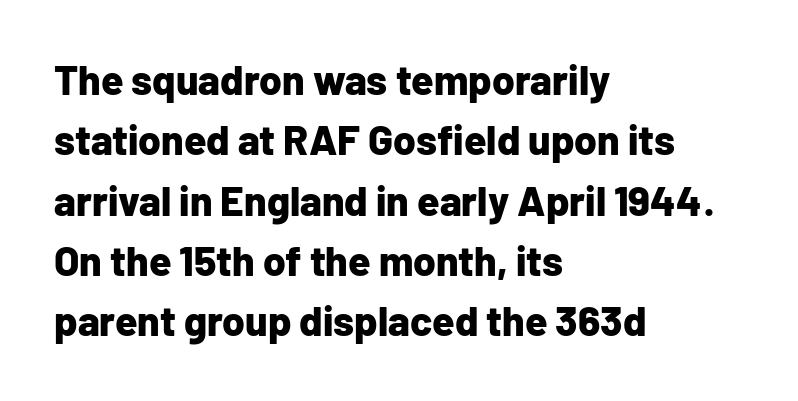
{"serif": "no", "italic": "no", "bold": "yes", "weight": "bold", "width": "normal", "stroke_contrast": "low", "x_height": "medium", "monospaced": "no", "underline": "no", "align": "left", "line_spacing": "normal", "line_spacing_ratio": 1.47, "letter_spacing": "normal", "letter_spacing_em": 0.0, "glyph_px": 41}
